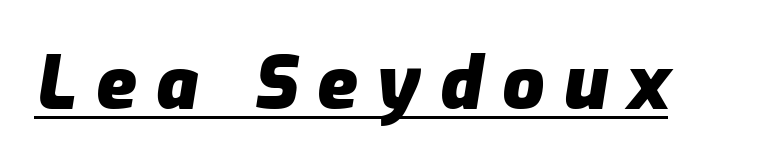
Every letter is thick-stroked: bold, no question. The lettering is marked with a stroke running underneath it. When letters slant like this, we call the style italic. Proportional: the letters do not fall into vertical columns. The passage shown has open, widely tracked lettering throughout.
